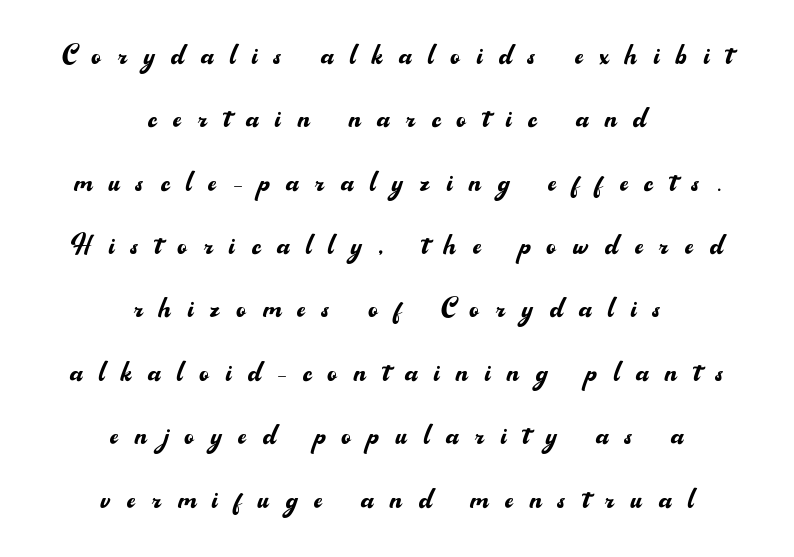
Q: Is the text bold? A: No.
Q: Is the text italic (slanted)? A: Yes.
Q: Is the typeface a serif or a sans-serif typeface? A: Sans-serif.
Q: Is the text underlined? A: No.
Q: How is the paragraph aligned? A: Centered.
Q: Is the spacing between letters normal or unusually wide? A: Unusually wide.
Q: Width (condensed, normal, or wide)? A: Normal.
Q: Stroke contrast? A: Medium.
Q: x-height? A: Small.
Q: Monospaced? A: No.
